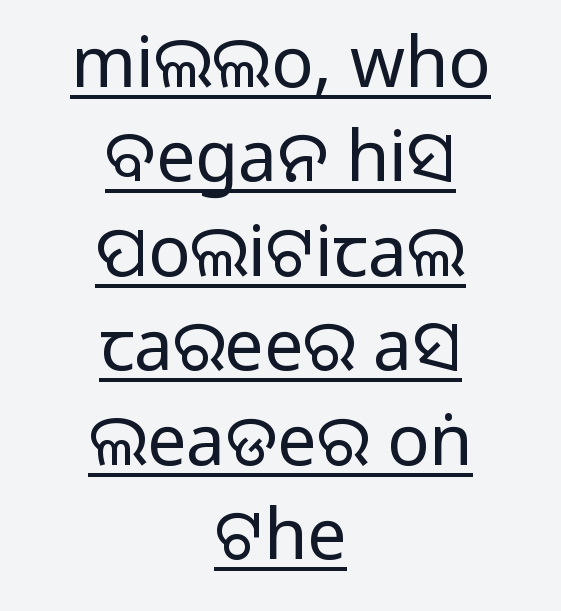
The letters stand straight up with perfectly vertical stems. The text block is weighted toward neither margin, spreading evenly from the middle. The passage shown is typeset with a sans-serif family. This is underlined copy, the kind a proofreader might mark for attention. Honestly, the row spacing looks completely unremarkable. Characters follow at the spacing the type designer built in.
